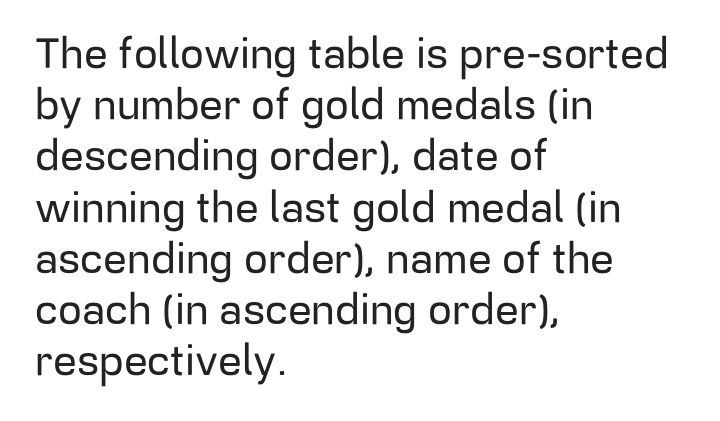
The letters advance in unequal steps, a hallmark of proportional type. Letter spacing: default. A clean baseline with only descenders dipping below it. Ordinary non-slanted type is in use. Horizontal alignment here is leftward, the default for most running prose. The face used here is a sans, in the tradition of grotesques and geometrics.
